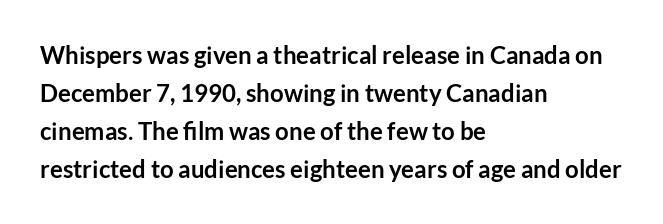
Q: Is the text bold? A: Yes.
Q: Is the text italic (slanted)? A: No, it is upright.
Q: Is the text underlined? A: No.
Q: How is the paragraph aligned? A: Left-aligned.
Q: Is the spacing between letters normal or unusually wide? A: Normal.
Q: Is the spacing between lines tight, normal or loose? A: Normal.
